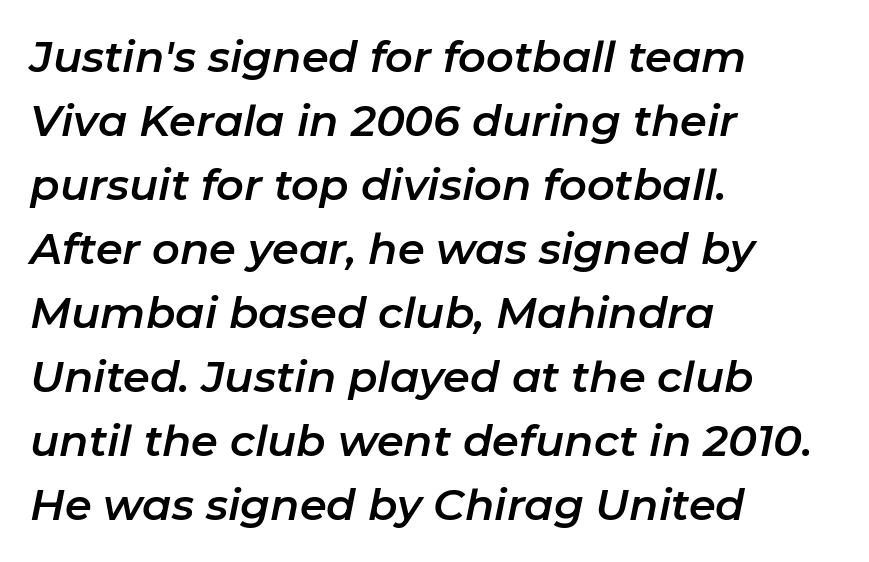
{"italic": "yes", "lean": "right", "slant_degrees": 11, "width": "normal", "stroke_contrast": "low", "x_height": "medium", "monospaced": "no", "underline": "no", "align": "left", "line_spacing": "normal", "line_spacing_ratio": 1.49, "letter_spacing": "normal", "letter_spacing_em": 0.0, "glyph_px": 43}
